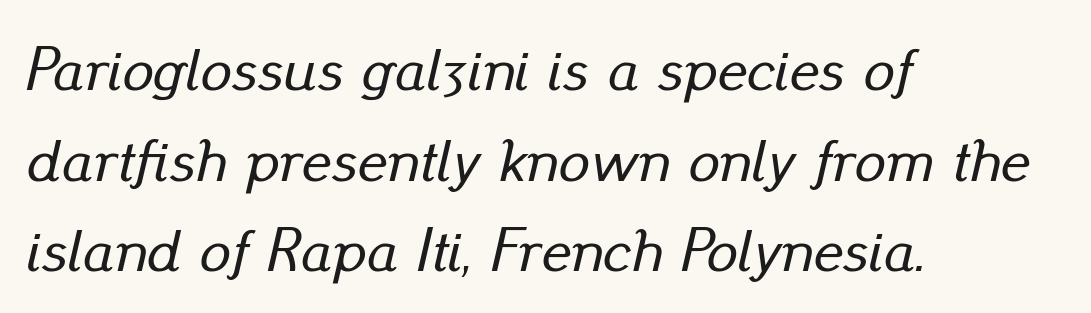
Q: Is the text italic (slanted)? A: Yes, it leans right by about 13 degrees.
Q: Is the text underlined? A: No.
Q: How is the paragraph aligned? A: Left-aligned.
Q: Is the spacing between letters normal or unusually wide? A: Normal.
Q: Is the spacing between lines tight, normal or loose? A: Normal.
Q: Width (condensed, normal, or wide)? A: Normal.
Q: Stroke contrast? A: Low.
Q: x-height? A: Small.
Q: Monospaced? A: No.
